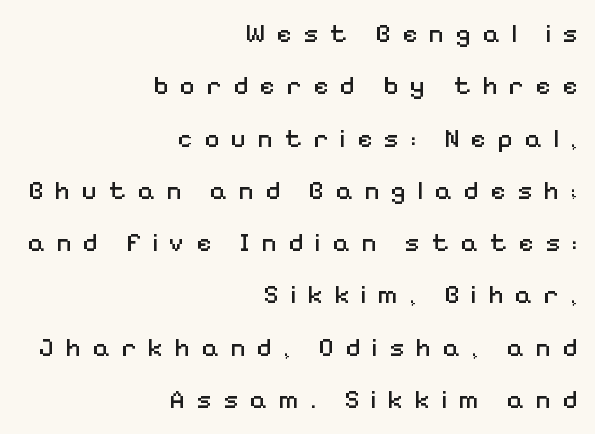
The image shows 26 px text type, upright; set right-aligned, loose line spacing (2.01x), unusually wide letter spacing (+0.44 em), not underlined.
